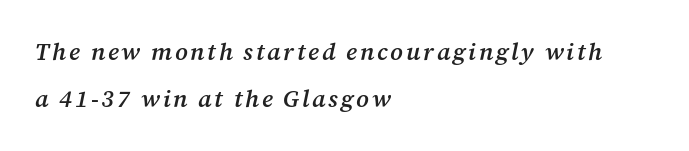
The image shows 24 px text type, italic (leaning right); set left-aligned, loose line spacing (1.96x), not underlined.
